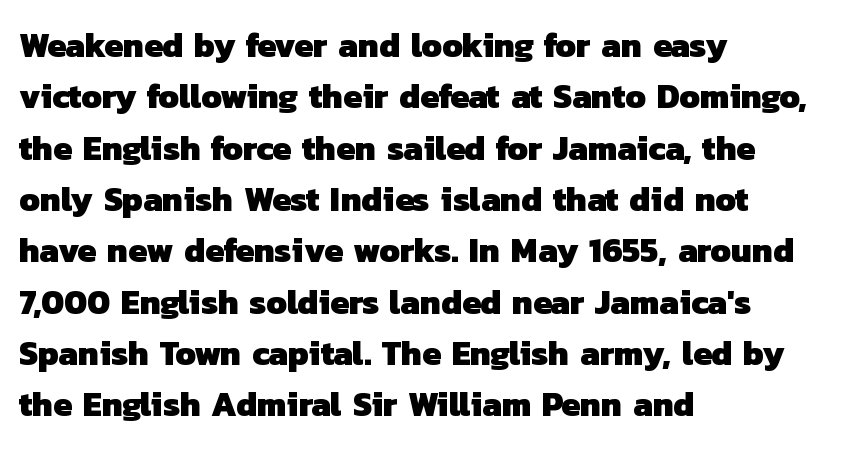
Stroke thickness is high; the sample reads as a true bold. Line beginnings align vertically; line endings do not. Leading matches the norm, producing a regular column. No extra tracking has been applied to these lines.
